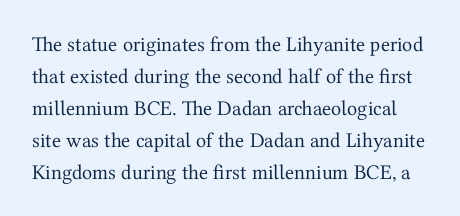
This is the regular roman posture of the typeface. Quick note: interline space is typical. Rule under the text: the space is simply empty. Tracking here is standard; glyphs follow each other at the usual distance. The strokes are not fattened; the text isn't bold.
